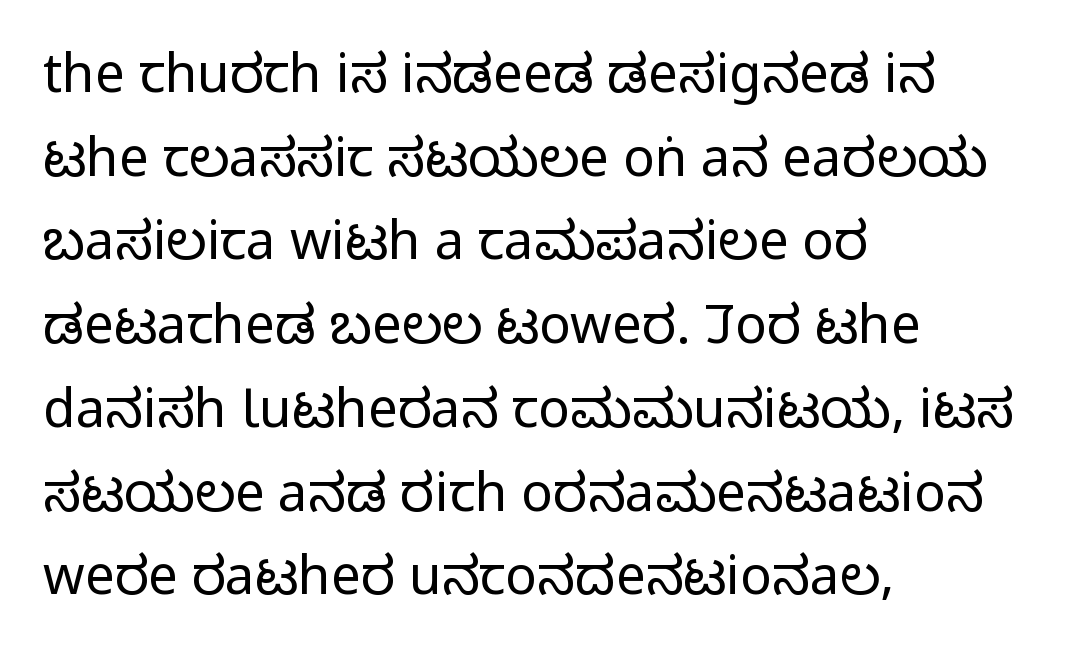
Q: Is the text bold? A: No.
Q: Is the text italic (slanted)? A: No, it is upright.
Q: Is the typeface a serif or a sans-serif typeface? A: Sans-serif.
Q: Is the text underlined? A: No.
Q: How is the paragraph aligned? A: Left-aligned.
Q: Is the spacing between letters normal or unusually wide? A: Normal.
Q: Is the spacing between lines tight, normal or loose? A: Normal.
Q: Width (condensed, normal, or wide)? A: Condensed.
Q: Stroke contrast? A: Low.
Q: x-height? A: Large.
Q: Monospaced? A: No.
